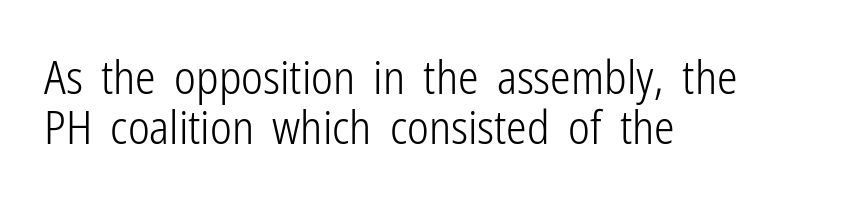
{"serif": "no", "italic": "no", "bold": "no", "weight": "light", "width": "condensed", "stroke_contrast": "low", "x_height": "medium", "monospaced": "no", "underline": "no", "align": "left", "line_spacing": "tight", "line_spacing_ratio": 1.08, "letter_spacing": "normal", "letter_spacing_em": 0.0, "glyph_px": 46}
